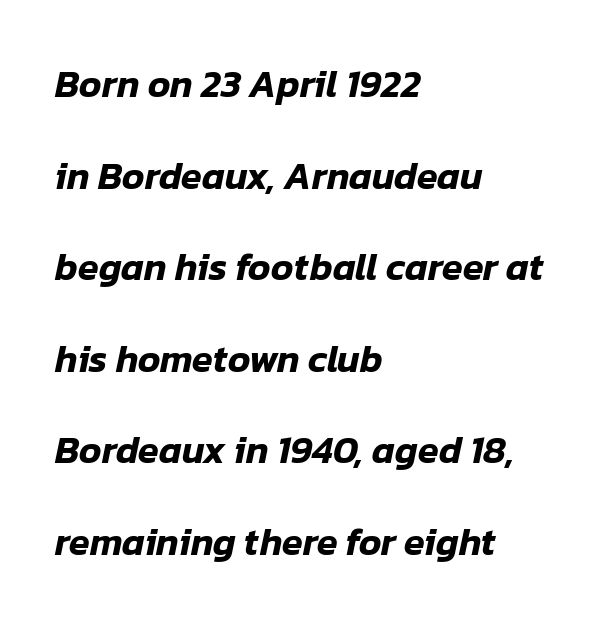
Q: Is the text italic (slanted)? A: Yes, it leans right by about 12 degrees.
Q: Is the text underlined? A: No.
Q: How is the paragraph aligned? A: Left-aligned.
Q: Is the spacing between letters normal or unusually wide? A: Normal.
Q: Is the spacing between lines tight, normal or loose? A: Loose.
Q: Width (condensed, normal, or wide)? A: Normal.
Q: Stroke contrast? A: Low.
Q: x-height? A: Medium.
Q: Monospaced? A: No.
